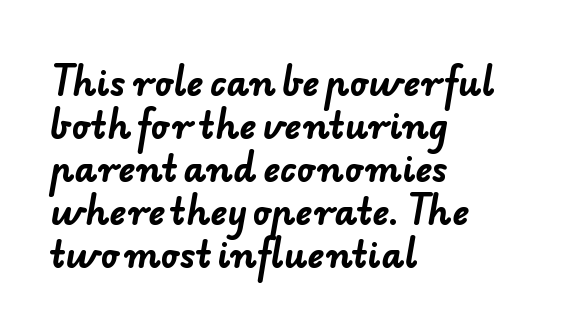
{"serif": "no", "bold": "yes", "weight": "bold", "width": "normal", "stroke_contrast": "low", "x_height": "small", "monospaced": "no", "underline": "no", "align": "left", "line_spacing_ratio": 1.23, "letter_spacing": "normal", "letter_spacing_em": 0.0, "glyph_px": 35}
